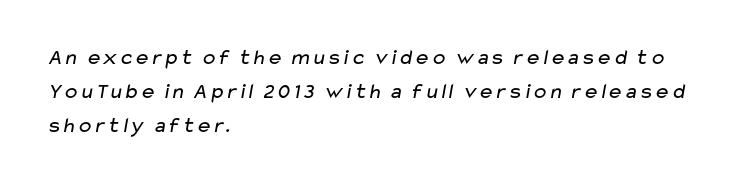
The passage shown is not underscored anywhere. Caption: face not bold, strokes unweighted. Tracking value appears to be zero — textbook default spacing. Leading: standard. The rag falls on the right side of this text block.
